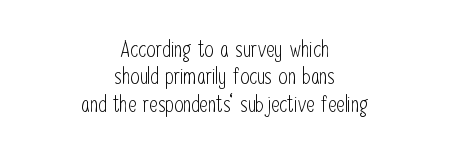
Quick note: underline off. The letters sit at their default tracking, neither squeezed nor spread. The rendering positions every line midway between the sides. Each stroke keeps to a modest, everyday thickness or less. Every character sits straight up, as roman type does.
